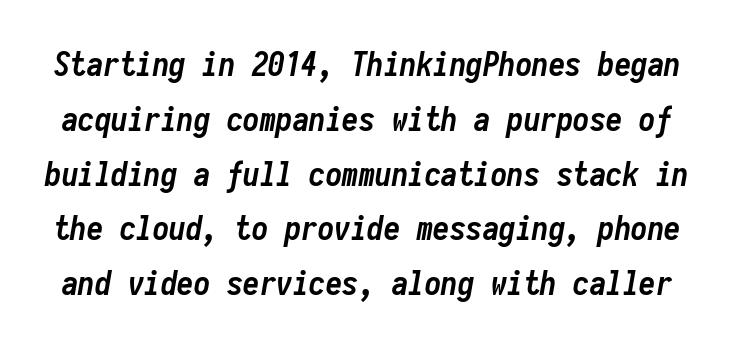
Q: Is the text bold? A: Yes.
Q: Is the text italic (slanted)? A: Yes, it leans right by about 10 degrees.
Q: Is the text underlined? A: No.
Q: Is the spacing between letters normal or unusually wide? A: Normal.
Q: Is the spacing between lines tight, normal or loose? A: Normal.
Q: Width (condensed, normal, or wide)? A: Condensed.
Q: Stroke contrast? A: Low.
Q: x-height? A: Medium.
Q: Monospaced? A: Yes.
